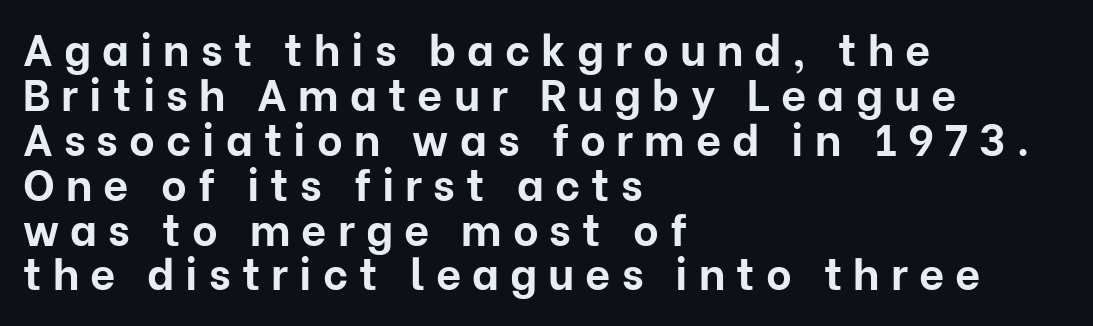
Q: Is the text bold? A: Yes.
Q: Is the text italic (slanted)? A: No, it is upright.
Q: Is the typeface a serif or a sans-serif typeface? A: Sans-serif.
Q: Is the text underlined? A: No.
Q: How is the paragraph aligned? A: Left-aligned.
Q: Is the spacing between letters normal or unusually wide? A: Unusually wide.
Q: Is the spacing between lines tight, normal or loose? A: Tight.
Q: Width (condensed, normal, or wide)? A: Normal.
Q: Stroke contrast? A: Low.
Q: x-height? A: Medium.
Q: Monospaced? A: No.
